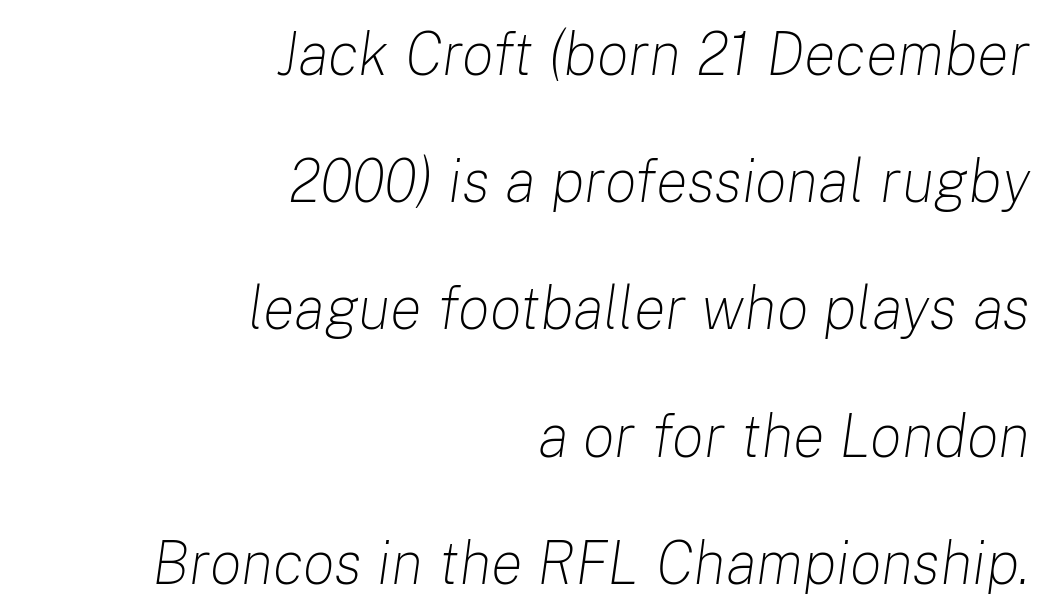
One-word summary of the alignment: right. No extra tracking has been applied to these lines. The font's italic variant was chosen for this text. Rows of type keep a wide berth in the vertical direction. Check the space under the baseline: it is left empty. The letters advance in unequal steps, a hallmark of proportional type.
